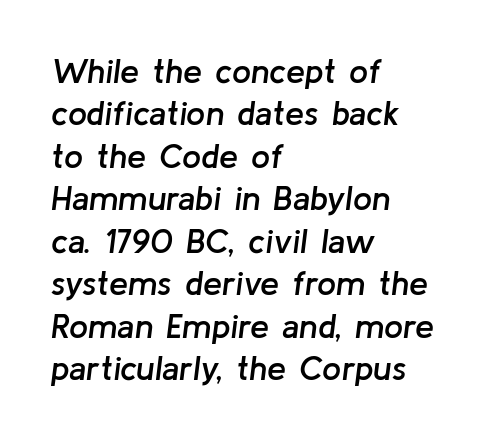
The image shows 34 px semibold type, italic (leaning right); set left-aligned, normal line spacing (1.25x), normal letter spacing, not underlined; low stroke contrast and a medium x-height.
